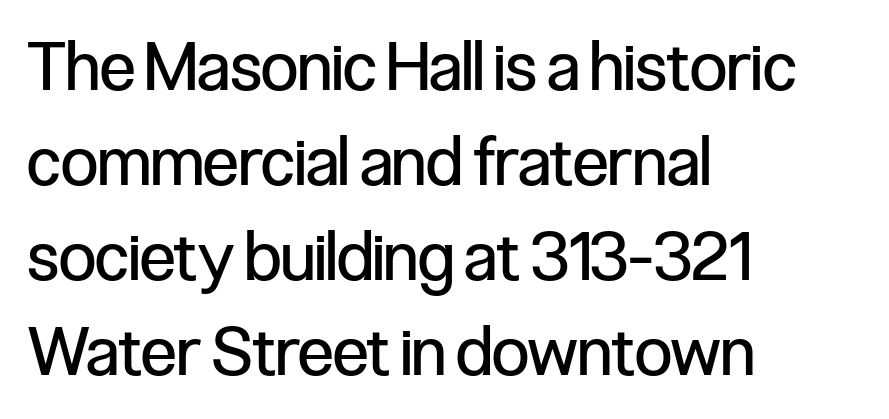
Q: Is the text bold? A: No.
Q: Is the text italic (slanted)? A: No, it is upright.
Q: Is the typeface a serif or a sans-serif typeface? A: Sans-serif.
Q: Is the text underlined? A: No.
Q: How is the paragraph aligned? A: Left-aligned.
Q: Is the spacing between letters normal or unusually wide? A: Normal.
Q: Is the spacing between lines tight, normal or loose? A: Normal.
Q: Width (condensed, normal, or wide)? A: Condensed.
Q: Stroke contrast? A: Low.
Q: x-height? A: Medium.
Q: Monospaced? A: No.
